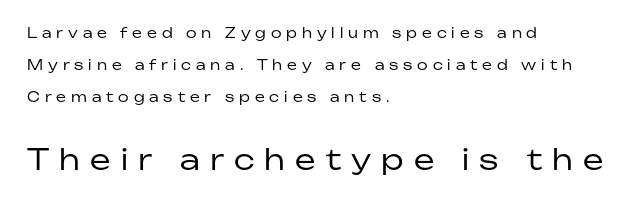
The image shows 29 px regular-weight sans-serif type, upright; set left-aligned, loose line spacing (2.3x), unusually wide letter spacing (+0.35 em), not underlined; the second (bottom) block is 2.07x larger; low stroke contrast and a medium x-height.
